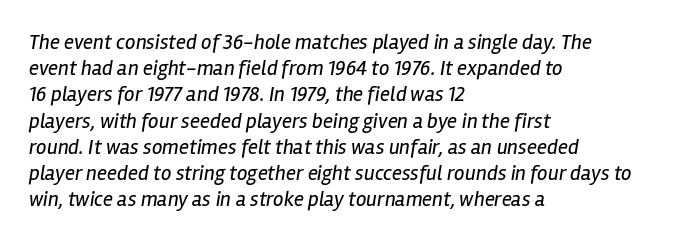
Default kerning and tracking; the words read as compact shapes. The letters are slanted; this is an italic face. Leading: standard. Honestly, there is no underline to notice here at all.
